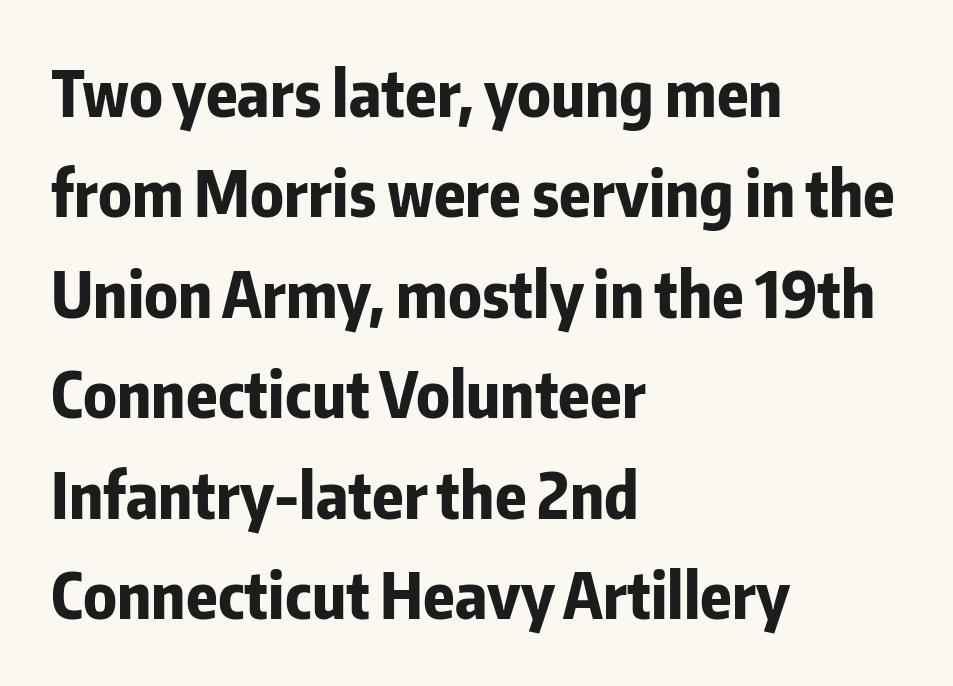
{"serif": "no", "italic": "no", "bold": "yes", "weight": "bold", "width": "condensed", "stroke_contrast": "low", "x_height": "medium", "monospaced": "no", "underline": "no", "align": "left", "line_spacing": "normal", "line_spacing_ratio": 1.57, "letter_spacing": "normal", "letter_spacing_em": 0.0, "glyph_px": 64}
